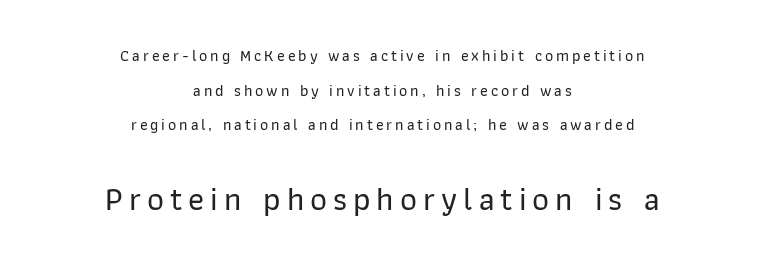
The image shows 33 px sans-serif type, upright; set centered, loose line spacing (2.16x), not underlined; the second (bottom) block is 2.06x larger; low stroke contrast and a medium x-height.
